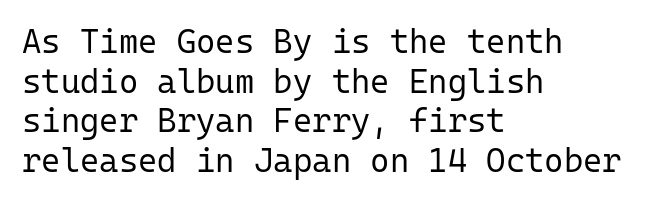
Descender tails drop into unmarked territory. The typography opts for an upright posture over an oblique one. The type is set solid horizontally, with unmodified tracking. Every character here occupies the same horizontal width, giving the sample a typewriter-like rhythm. The cut favours lightness, reaching ordinary text weight at its darkest. I'd call this a sans setting — the letters go barefoot.
